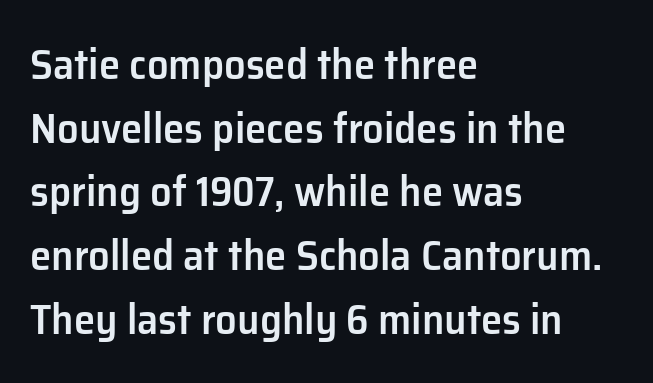
Each letter's strokes conclude bluntly, with no projecting serifs. A fair bit of extra ink — the face is semibold, not bold. The rag falls on the right side of this text block. If you measured baseline to baseline, you'd find a middling distance.
